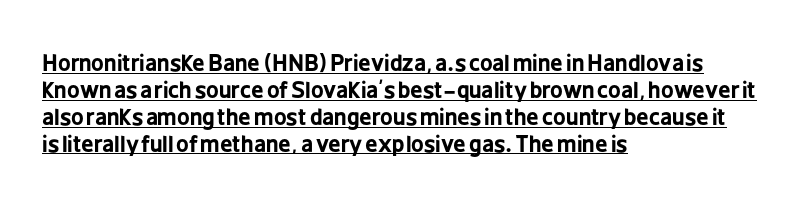
{"italic": "no", "bold": "yes", "underline": "yes", "align": "left", "line_spacing_ratio": 1.22, "letter_spacing": "normal", "letter_spacing_em": 0.0, "glyph_px": 22}
